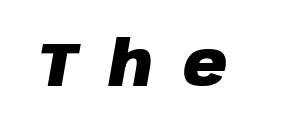
Q: Is the text bold? A: Yes.
Q: Is the text italic (slanted)? A: Yes, it leans right by about 10 degrees.
Q: Is the text underlined? A: No.
Q: Is the spacing between letters normal or unusually wide? A: Unusually wide.
Q: Width (condensed, normal, or wide)? A: Normal.
Q: Stroke contrast? A: Low.
Q: x-height? A: Large.
Q: Monospaced? A: No.
